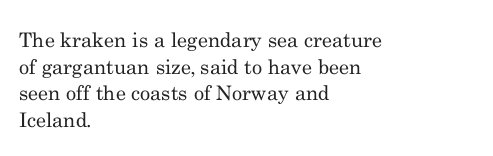
Does the copy run flush right? No — it runs flush left. The block of text has a typical density, with ordinary space between rows. This sample uses plain, unmodified letter spacing. The zone under the glyphs is completely vacant. A roman cut, with each character standing at attention. Stem width sits at or under what a default text font uses.
